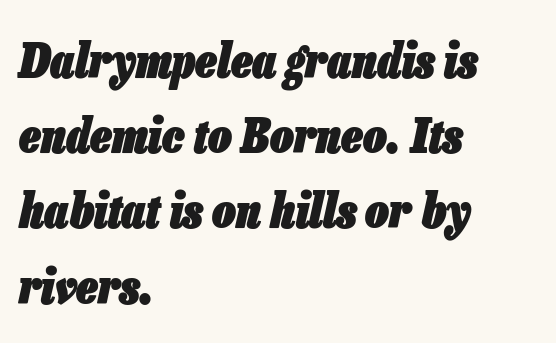
Q: Is the text bold? A: Yes.
Q: Is the text italic (slanted)? A: Yes, it leans right by about 13 degrees.
Q: Is the text underlined? A: No.
Q: How is the paragraph aligned? A: Left-aligned.
Q: Is the spacing between letters normal or unusually wide? A: Normal.
Q: Is the spacing between lines tight, normal or loose? A: Normal.
Q: Width (condensed, normal, or wide)? A: Condensed.
Q: Stroke contrast? A: Low.
Q: x-height? A: Medium.
Q: Monospaced? A: No.
